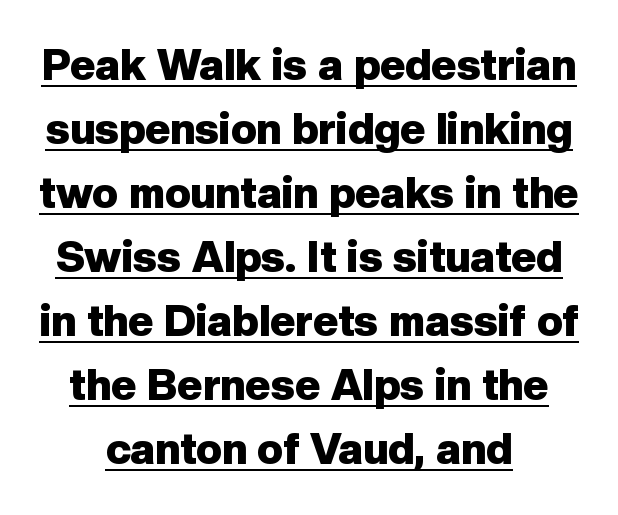
Between one letter and the next there's only the usual sliver of space. Think of a printed novel: that variable character pitch is what you see here. Compared with an ordinary text face, these strokes are far heavier — a full bold. Baseline-to-baseline distance is the conventional proportion of letter height. The rendering uses the underline text-decoration.
